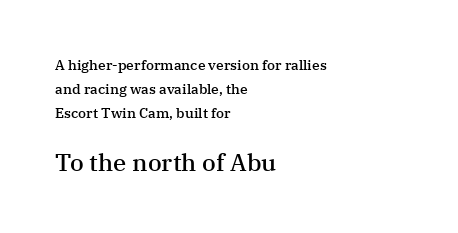
The image shows 24 px text type, upright; set left-aligned, normal line spacing (1.7x), normal letter spacing, not underlined; the second (bottom) block is 1.71x larger.
